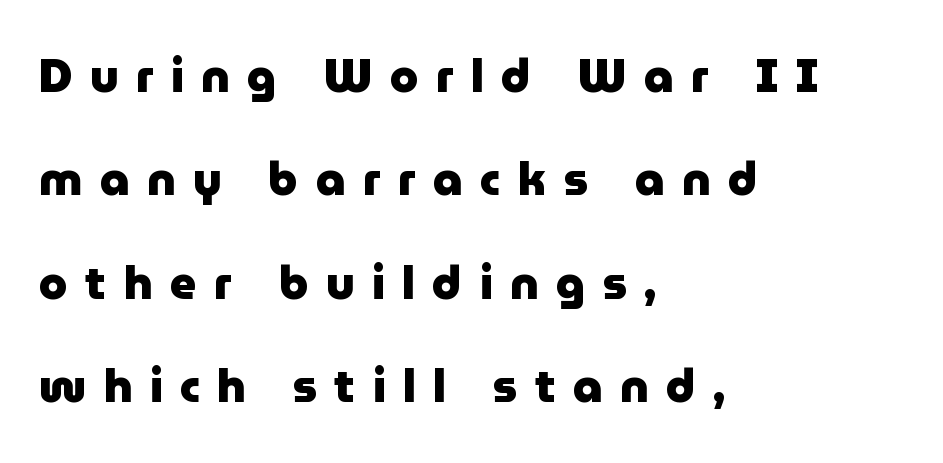
{"serif": "no", "italic": "no", "bold": "yes", "weight": "heavy", "width": "normal", "stroke_contrast": "low", "x_height": "medium", "monospaced": "no", "underline": "no", "align": "left", "line_spacing": "loose", "line_spacing_ratio": 2.25, "letter_spacing": "wide", "letter_spacing_em": 0.38, "glyph_px": 46}
